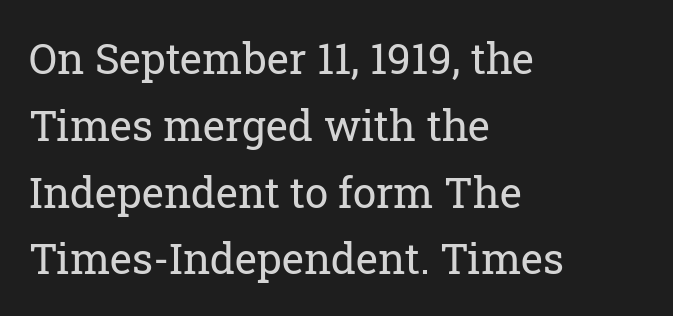
The leading is moderate, giving the passage an even texture. Stems here are at most as thick as an everyday book face. Letter spacing: default. Notice how the passage keeps a crisp vertical edge on the left only.
